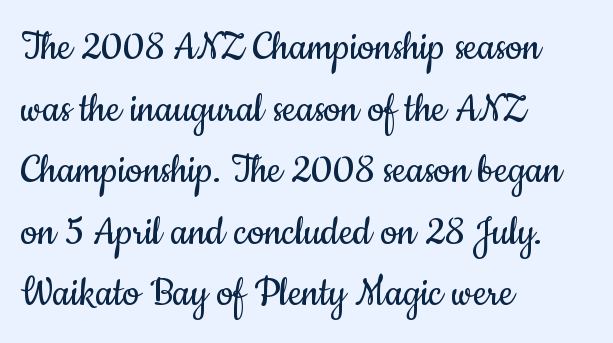
The image shows 47 px regular-weight, condensed sans-serif type; set left-aligned, normal line spacing (1.31x), normal letter spacing, not underlined; low stroke contrast and a small x-height.
